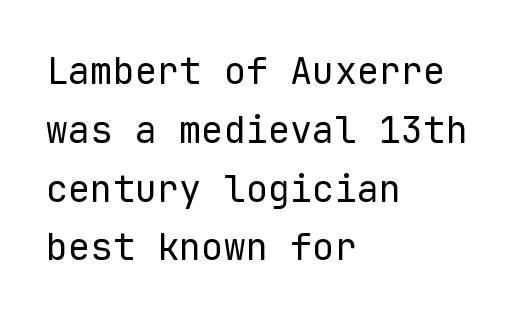
{"serif": "no", "italic": "no", "bold": "no", "weight": "regular", "width": "normal", "stroke_contrast": "low", "x_height": "medium", "monospaced": "yes", "underline": "no", "align": "left", "line_spacing": "normal", "line_spacing_ratio": 1.59, "letter_spacing": "normal", "letter_spacing_em": 0.0, "glyph_px": 37}
